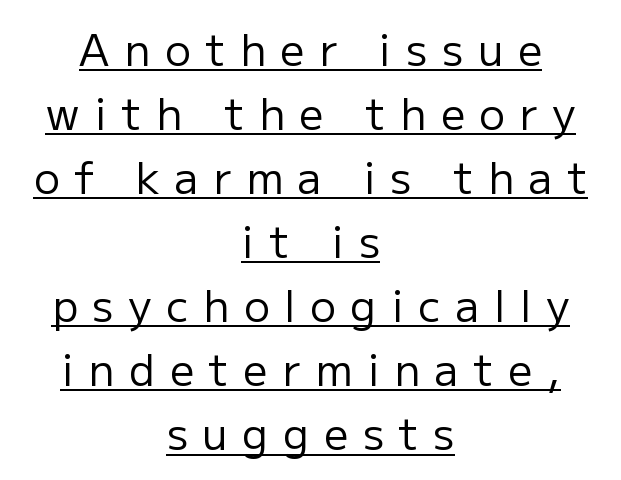
The leading is moderate, giving the passage an even texture. The font family rendered here belongs to the sans-serif group. Quick note: underline on. The lettering stays uniformly vertical, giving the passage a roman look. A typesetter would call this proportional, since set widths differ per character.
